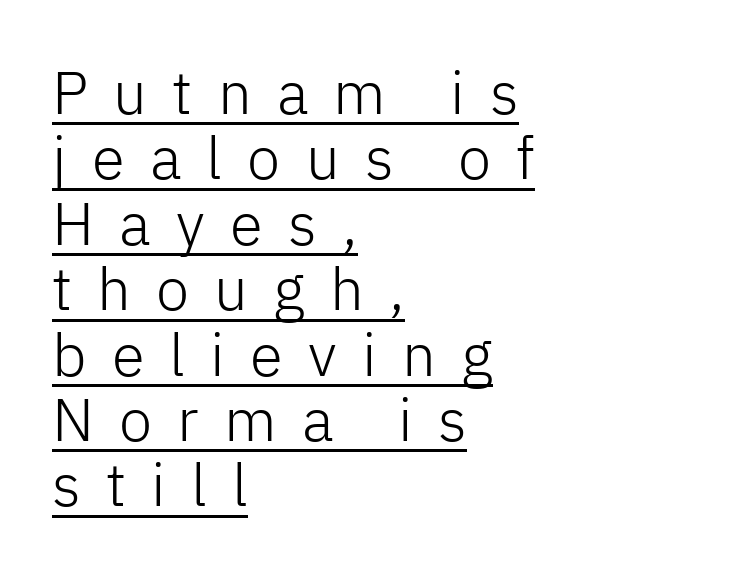
Compared with undecorated copy, this sample adds a rule below the words. You could not count columns in this text — the font is proportionally spaced. Leftover space on each line is placed entirely after the last word. Examine the stroke ends and you'll find no serifs.
